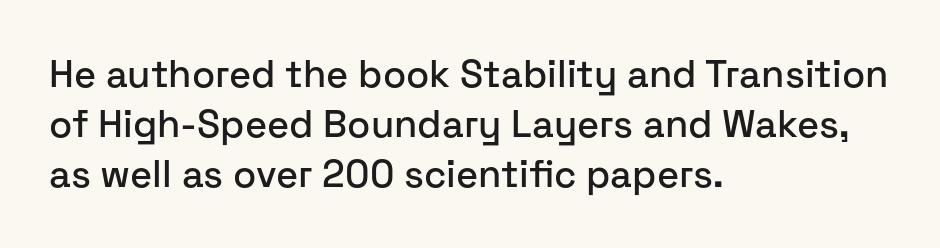
{"serif": "no", "italic": "no", "width": "normal", "stroke_contrast": "low", "x_height": "medium", "monospaced": "no", "underline": "no", "align": "left", "line_spacing": "normal", "line_spacing_ratio": 1.31, "letter_spacing": "normal", "letter_spacing_em": 0.0, "glyph_px": 38}
